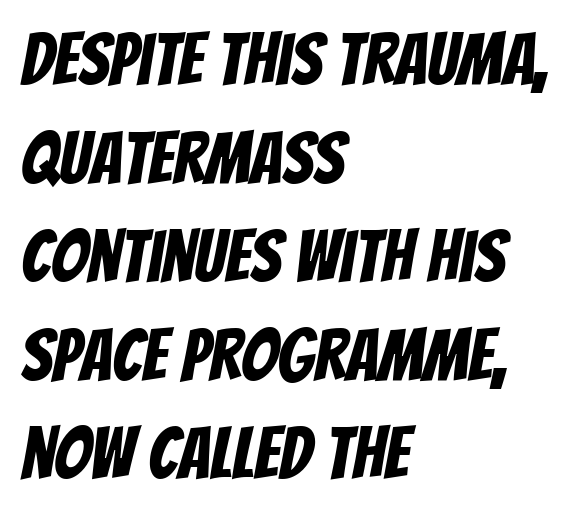
{"serif": "no", "width": "condensed", "stroke_contrast": "low", "x_height": "large", "monospaced": "no", "underline": "no", "align": "left", "line_spacing": "normal", "line_spacing_ratio": 1.35, "letter_spacing": "normal", "letter_spacing_em": 0.0, "glyph_px": 73}
